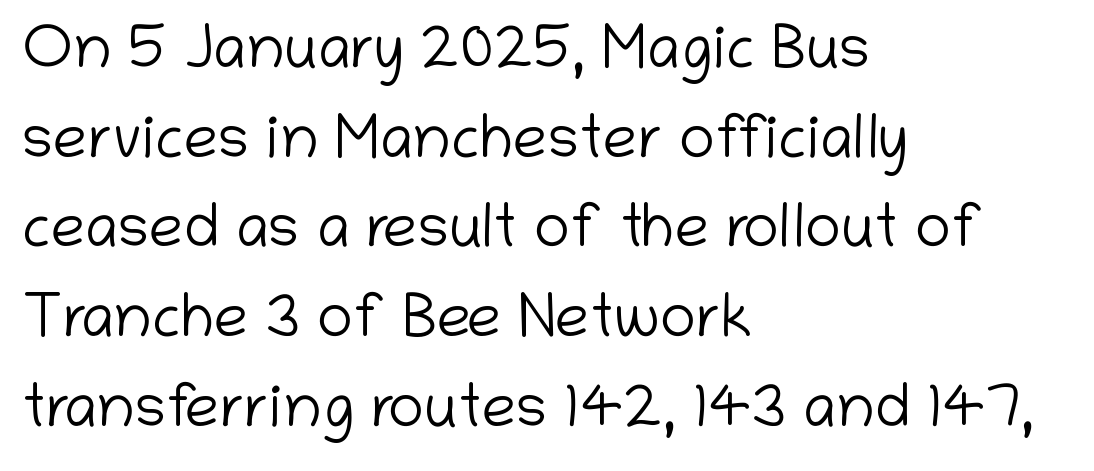
{"serif": "no", "italic": "no", "bold": "no", "weight": "light", "width": "normal", "stroke_contrast": "low", "x_height": "medium", "monospaced": "no", "underline": "no", "align": "left", "line_spacing": "normal", "line_spacing_ratio": 1.47, "letter_spacing": "normal", "letter_spacing_em": 0.0, "glyph_px": 61}
